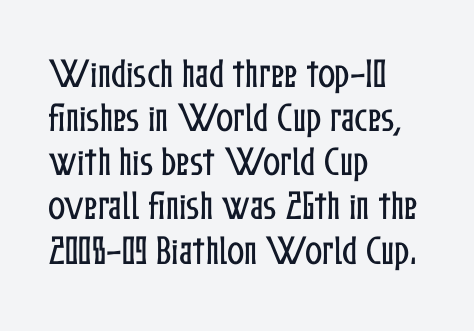
{"italic": "no", "width": "condensed", "stroke_contrast": "low", "x_height": "medium", "monospaced": "no", "underline": "no", "align": "left", "line_spacing": "normal", "line_spacing_ratio": 1.38, "letter_spacing": "normal", "letter_spacing_em": 0.0, "glyph_px": 32}
